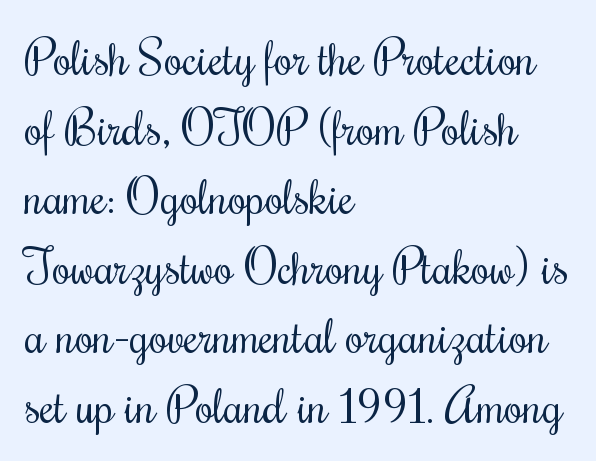
Q: Is the text bold? A: No.
Q: Is the text italic (slanted)? A: Yes.
Q: Is the typeface a serif or a sans-serif typeface? A: Serif.
Q: Is the text underlined? A: No.
Q: How is the paragraph aligned? A: Left-aligned.
Q: Is the spacing between letters normal or unusually wide? A: Normal.
Q: Is the spacing between lines tight, normal or loose? A: Normal.
Q: Width (condensed, normal, or wide)? A: Condensed.
Q: Stroke contrast? A: Medium.
Q: x-height? A: Small.
Q: Monospaced? A: No.
